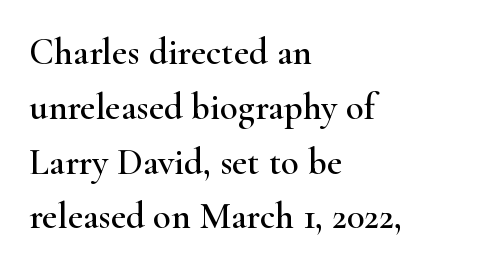
{"serif": "yes", "italic": "no", "width": "wide", "stroke_contrast": "high", "x_height": "small", "monospaced": "no", "underline": "no", "align": "left", "line_spacing": "normal", "line_spacing_ratio": 1.48, "letter_spacing": "normal", "letter_spacing_em": 0.0, "glyph_px": 37}
